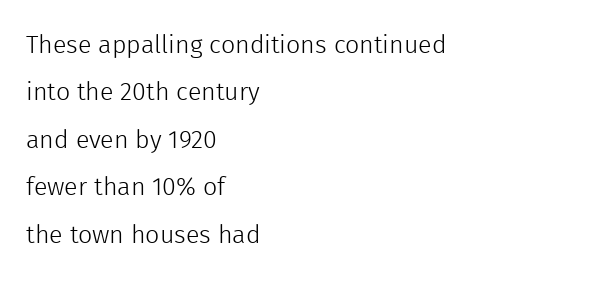
The image shows 25 px text type, upright; set left-aligned, loose line spacing (1.9x), normal letter spacing, not underlined.
